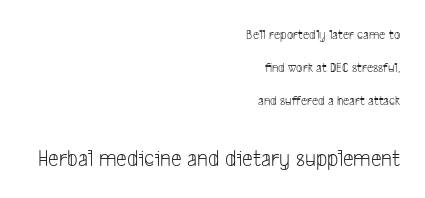
These lines stack with their right ends in a neat column. Tracking here is standard; glyphs follow each other at the usual distance. Vertically, the passage feels expansive, rows floating well apart. Bare-footed words on every line. On a weight scale, this lands at 450 or below. The second block has been scaled up relative to the first.
